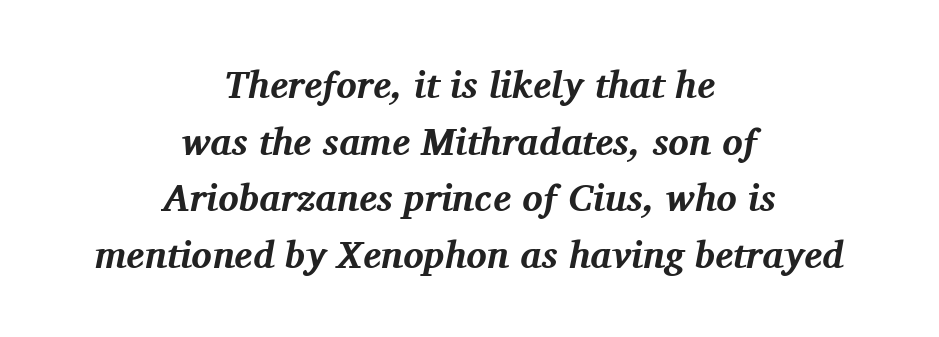
{"serif": "yes", "italic": "yes", "lean": "right", "slant_degrees": 11, "bold": "yes", "weight": "bold", "width": "normal", "stroke_contrast": "medium", "x_height": "medium", "monospaced": "no", "underline": "no", "align": "center", "line_spacing": "normal", "line_spacing_ratio": 1.49, "letter_spacing": "normal", "letter_spacing_em": 0.0, "glyph_px": 38}
